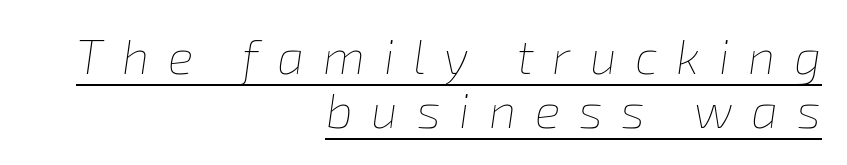
The image shows 48 px thin type, italic (leaning right); set right-aligned, tight line spacing (1.12x), unusually wide letter spacing (+0.39 em), underlined; low stroke contrast and a medium x-height.
